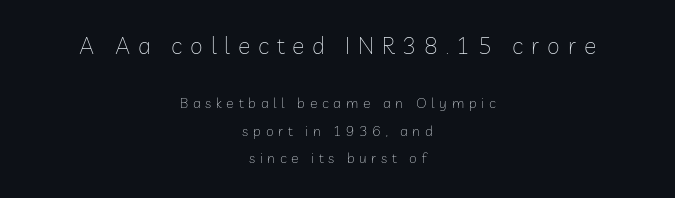
The image shows 23 px text type, upright; set centered, loose line spacing (1.96x), unusually wide letter spacing (+0.34 em), not underlined; the first (top) block is 1.64x larger.
